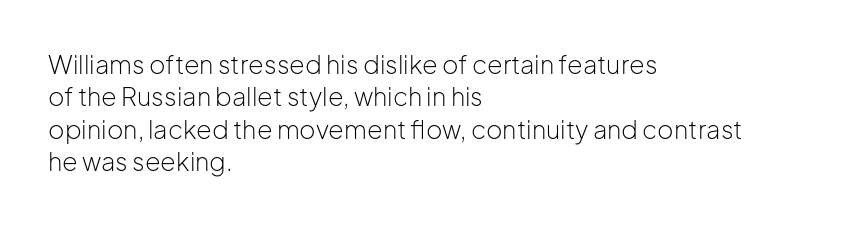
Q: Is the text bold? A: No.
Q: Is the text italic (slanted)? A: No, it is upright.
Q: Is the text underlined? A: No.
Q: How is the paragraph aligned? A: Left-aligned.
Q: Is the spacing between letters normal or unusually wide? A: Normal.
Q: Is the spacing between lines tight, normal or loose? A: Normal.
